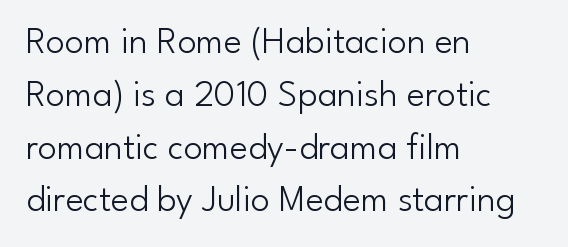
{"serif": "no", "italic": "no", "bold": "no", "weight": "light", "width": "normal", "stroke_contrast": "low", "x_height": "small", "monospaced": "no", "underline": "no", "align": "left", "line_spacing": "normal", "line_spacing_ratio": 1.39, "letter_spacing": "normal", "letter_spacing_em": 0.0, "glyph_px": 38}
